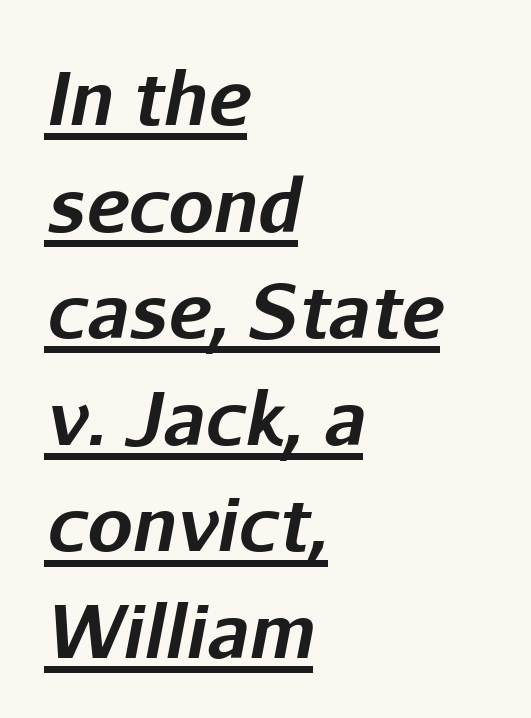
The image shows 72 px bold type, italic (leaning right); set left-aligned, normal line spacing (1.48x), normal letter spacing, underlined; low stroke contrast and a medium x-height.
